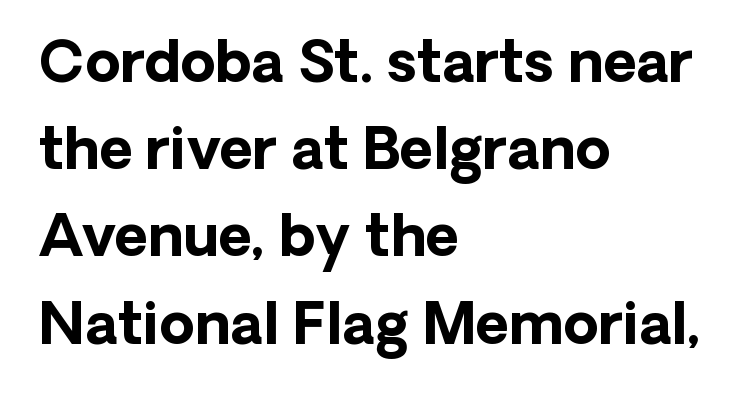
Q: Is the text bold? A: Yes.
Q: Is the text italic (slanted)? A: No, it is upright.
Q: Is the typeface a serif or a sans-serif typeface? A: Sans-serif.
Q: Is the text underlined? A: No.
Q: How is the paragraph aligned? A: Left-aligned.
Q: Is the spacing between letters normal or unusually wide? A: Normal.
Q: Is the spacing between lines tight, normal or loose? A: Normal.
Q: Width (condensed, normal, or wide)? A: Normal.
Q: Stroke contrast? A: Low.
Q: x-height? A: Medium.
Q: Monospaced? A: No.
